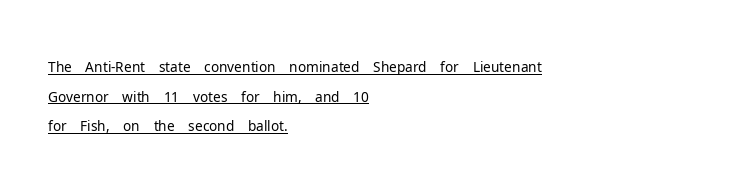
The image shows 28 px light sans-serif type, upright; set left-aligned, tight line spacing (1.06x), normal letter spacing, underlined; low stroke contrast and a medium x-height.
